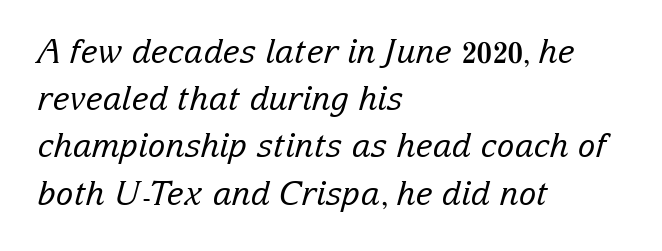
The image shows 33 px regular-weight serif type, italic (leaning right); set left-aligned, normal line spacing (1.43x), normal letter spacing, not underlined; low stroke contrast and a medium x-height.
